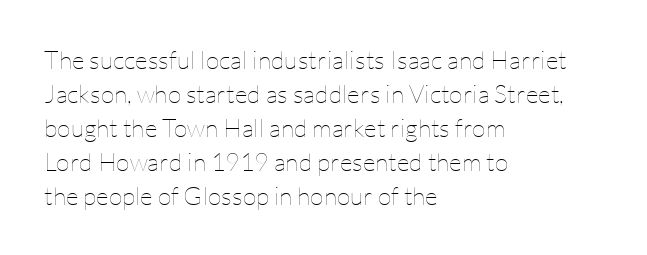
Q: Is the text bold? A: No.
Q: Is the text italic (slanted)? A: No, it is upright.
Q: Is the text underlined? A: No.
Q: How is the paragraph aligned? A: Left-aligned.
Q: Is the spacing between letters normal or unusually wide? A: Normal.
Q: Is the spacing between lines tight, normal or loose? A: Normal.
